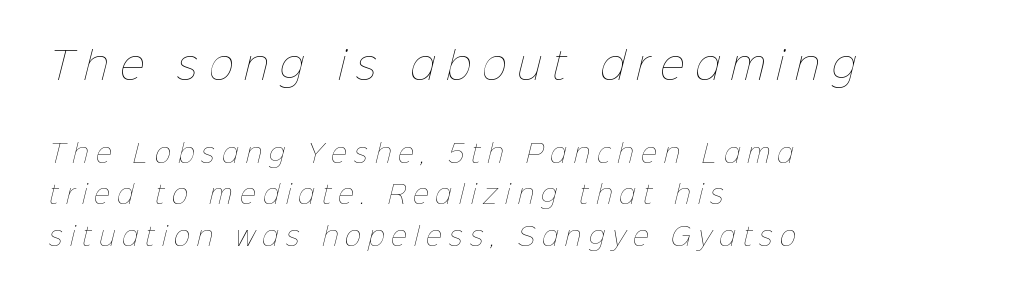
Is the letter spacing exaggerated? Yes — the characters are pushed far apart. The glyphs are unaccompanied by any horizontal stroke below them. Vertically, the passage feels balanced, rows spaced as you'd expect. Do the characters align in a grid? No, the font is proportional. The paragraph has a hard left edge and a soft right edge. Stems and bowls with no extra thickness — not bold.
